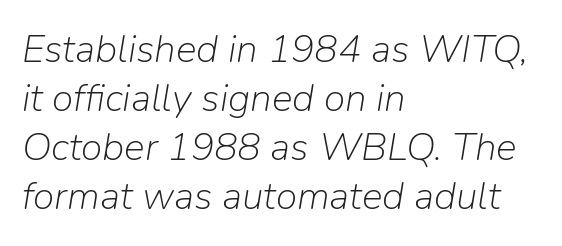
{"italic": "yes", "lean": "right", "slant_degrees": 9, "bold": "no", "weight": "light", "width": "normal", "stroke_contrast": "low", "x_height": "medium", "monospaced": "no", "underline": "no", "align": "left", "line_spacing": "normal", "line_spacing_ratio": 1.26, "letter_spacing": "normal", "letter_spacing_em": 0.0, "glyph_px": 39}
